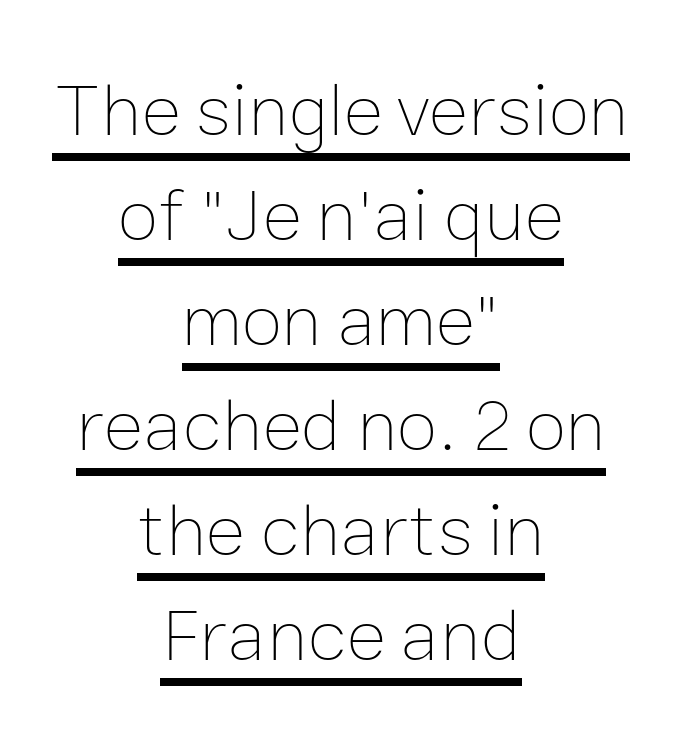
The image shows 75 px thin type, upright; set centered, normal line spacing (1.4x), normal letter spacing, underlined; low stroke contrast and a medium x-height.
